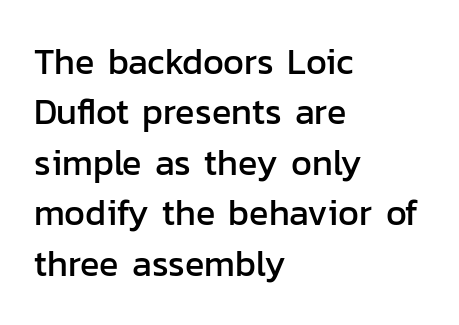
{"serif": "no", "italic": "no", "width": "normal", "stroke_contrast": "low", "x_height": "medium", "monospaced": "no", "underline": "no", "align": "left", "line_spacing": "normal", "line_spacing_ratio": 1.4, "letter_spacing": "normal", "letter_spacing_em": 0.0, "glyph_px": 36}
